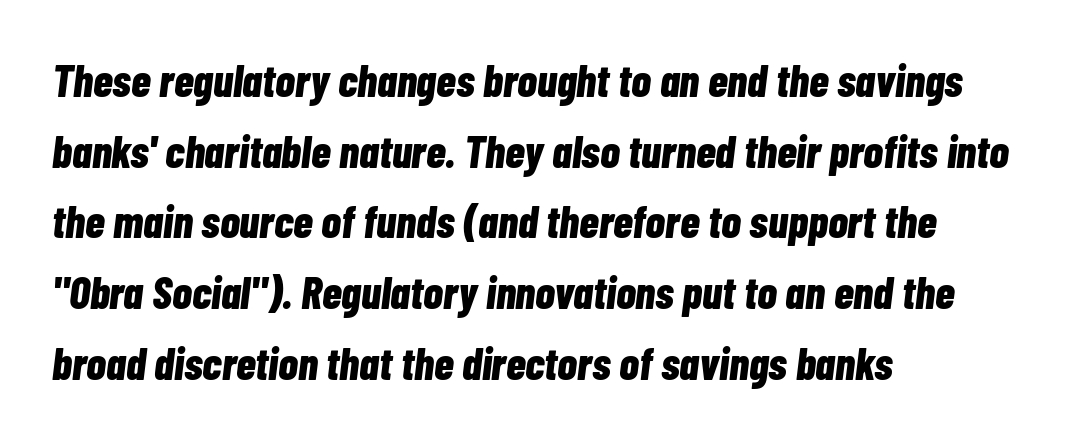
The ragged edge is on the right, which tells us the setting is flush left. Does the leading feel generous? No, just average. The baseline area is clear. Characters follow at the spacing the type designer built in. The face used here is proportionally spaced, like ordinary book or web type. Yep, that's italic — everything's leaning.
